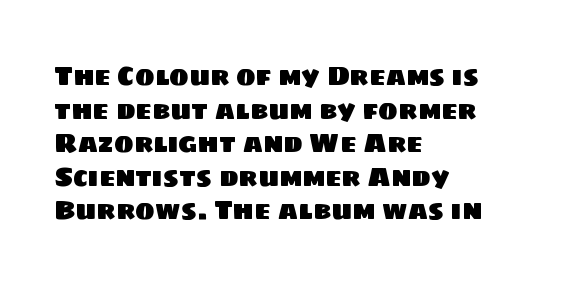
The image shows 26 px text type; set left-aligned, normal line spacing (1.29x), normal letter spacing, not underlined.
